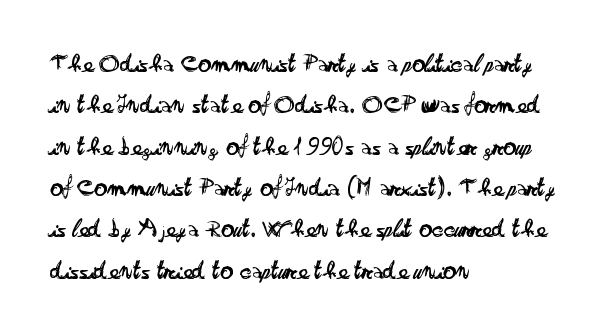
Q: Is the text bold? A: No.
Q: Is the text italic (slanted)? A: No, it is upright.
Q: Is the text underlined? A: No.
Q: How is the paragraph aligned? A: Left-aligned.
Q: Is the spacing between letters normal or unusually wide? A: Normal.
Q: Is the spacing between lines tight, normal or loose? A: Normal.
